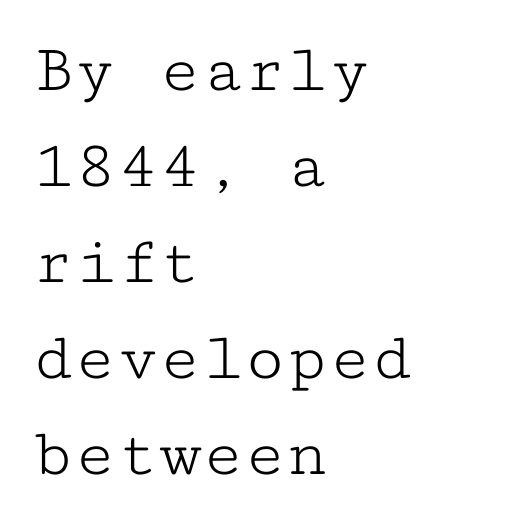
The face used here is monospaced, like something from a code editor. These lines keep a tight, regular rhythm from letter to letter. The text was rendered using a seriffed face with decorative stroke endings. Whoever set this chose a conventional vertical rhythm. Descenders hang freely into open space.
